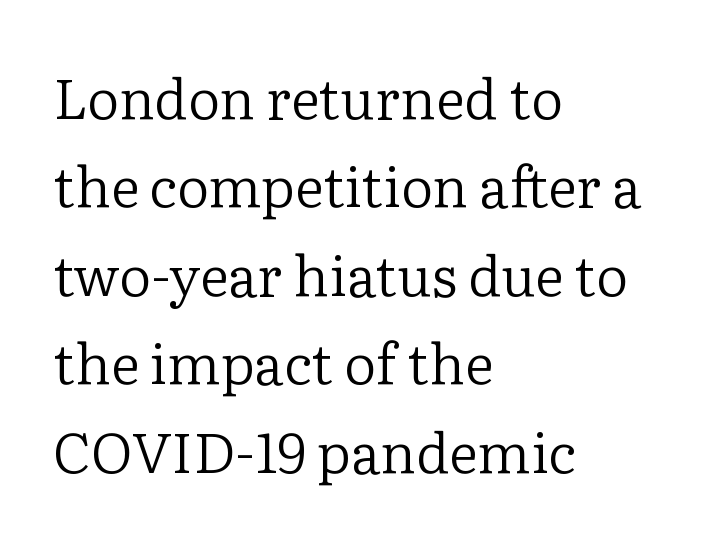
Q: Is the text bold? A: No.
Q: Is the text italic (slanted)? A: No, it is upright.
Q: Is the typeface a serif or a sans-serif typeface? A: Serif.
Q: Is the text underlined? A: No.
Q: How is the paragraph aligned? A: Left-aligned.
Q: Is the spacing between letters normal or unusually wide? A: Normal.
Q: Is the spacing between lines tight, normal or loose? A: Normal.
Q: Width (condensed, normal, or wide)? A: Normal.
Q: Stroke contrast? A: Low.
Q: x-height? A: Medium.
Q: Monospaced? A: No.
